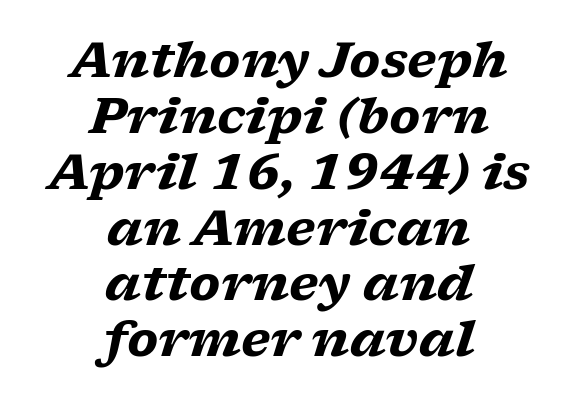
Q: Is the text bold? A: Yes.
Q: Is the text italic (slanted)? A: Yes, it leans right by about 17 degrees.
Q: Is the typeface a serif or a sans-serif typeface? A: Serif.
Q: Is the text underlined? A: No.
Q: How is the paragraph aligned? A: Centered.
Q: Is the spacing between letters normal or unusually wide? A: Normal.
Q: Is the spacing between lines tight, normal or loose? A: Tight.
Q: Width (condensed, normal, or wide)? A: Wide.
Q: Stroke contrast? A: Low.
Q: x-height? A: Medium.
Q: Monospaced? A: No.
